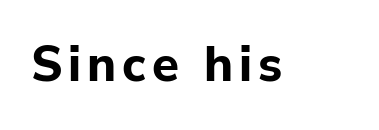
Any mark beneath the type? The region is blank. The typography opts for an upright posture over an oblique one. A full-strength bold gives these letters their thick strokes. To sum up the face: it is a sans, with no serifs. Note the varied advance widths — an 'i' is clearly narrower than an 'm'.
